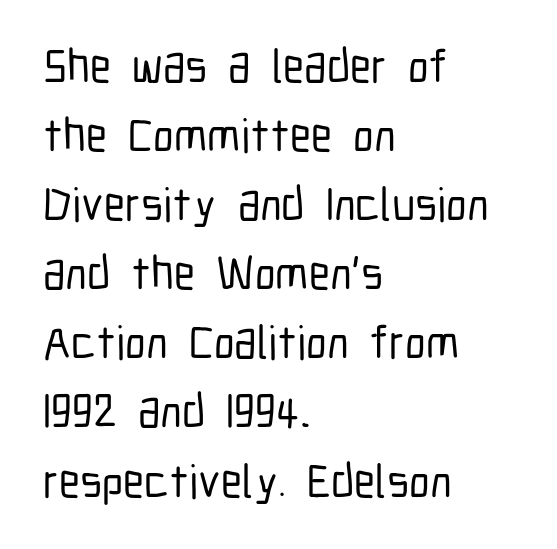
The type is set solid horizontally, with unmodified tracking. Decoration check: the copy has no underline. The space between consecutive lines is moderate. No feet cap the strokes, marking this as sans-serif type.
